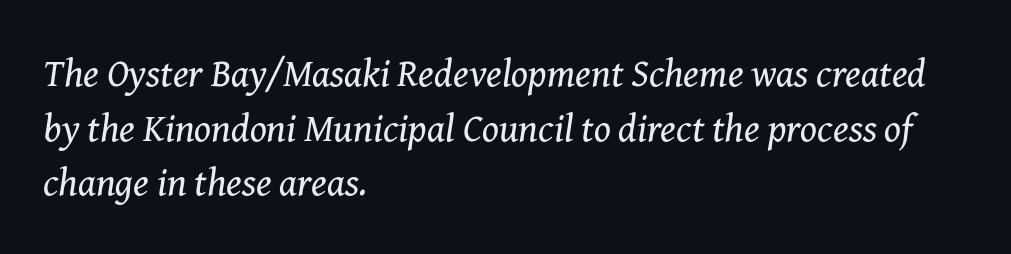
Q: Is the text bold? A: No.
Q: Is the text italic (slanted)? A: Yes, it leans right by about 8 degrees.
Q: Is the typeface a serif or a sans-serif typeface? A: Serif.
Q: Is the text underlined? A: No.
Q: How is the paragraph aligned? A: Left-aligned.
Q: Is the spacing between letters normal or unusually wide? A: Normal.
Q: Is the spacing between lines tight, normal or loose? A: Normal.
Q: Width (condensed, normal, or wide)? A: Normal.
Q: Stroke contrast? A: Medium.
Q: x-height? A: Medium.
Q: Monospaced? A: No.
